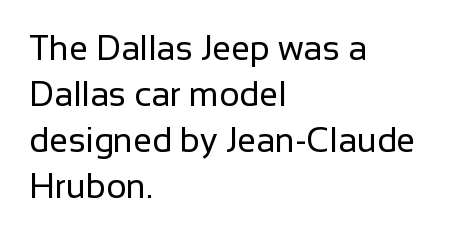
Underline: absent. A roman cut, with each character standing at attention. Compared with typical body copy, the letter spacing here is the same. Notice how descenders clear the ascenders below comfortably — that's standard leading. Each line starts at the same left margin while the right side varies.
